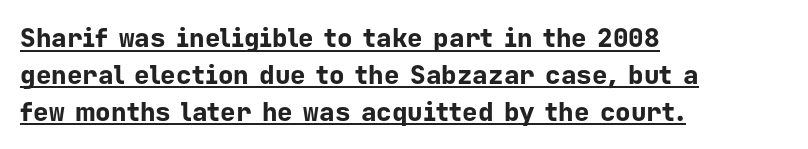
The image shows 26 px bold type, upright; set left-aligned, normal line spacing (1.42x), normal letter spacing, underlined.
